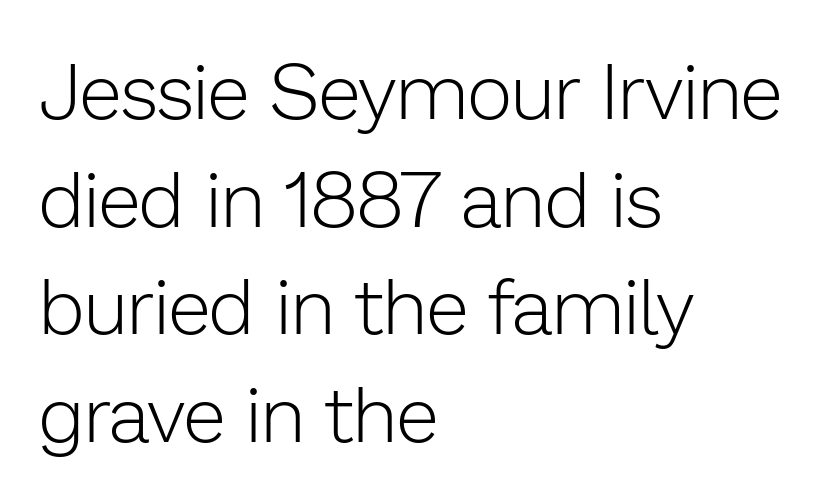
Caption: face not bold, strokes unweighted. Serif or sans? Sans — the stroke terminals are bare. Does extra space separate the letters? No, they use regular spacing. Proportional: the letters do not fall into vertical columns. Horizontal alignment here is leftward, the default for most running prose.
